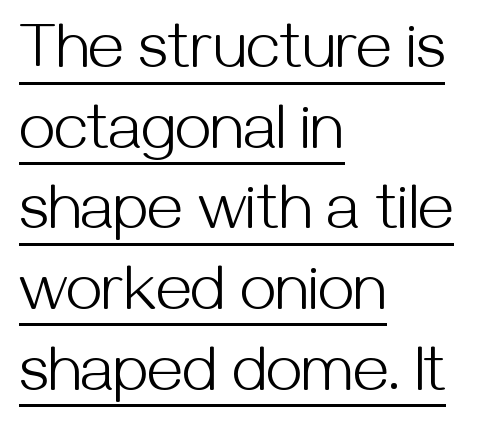
{"serif": "no", "italic": "no", "bold": "no", "weight": "light", "width": "normal", "stroke_contrast": "medium", "x_height": "medium", "monospaced": "no", "underline": "yes", "align": "left", "line_spacing": "normal", "line_spacing_ratio": 1.26, "letter_spacing": "normal", "letter_spacing_em": 0.0, "glyph_px": 64}
